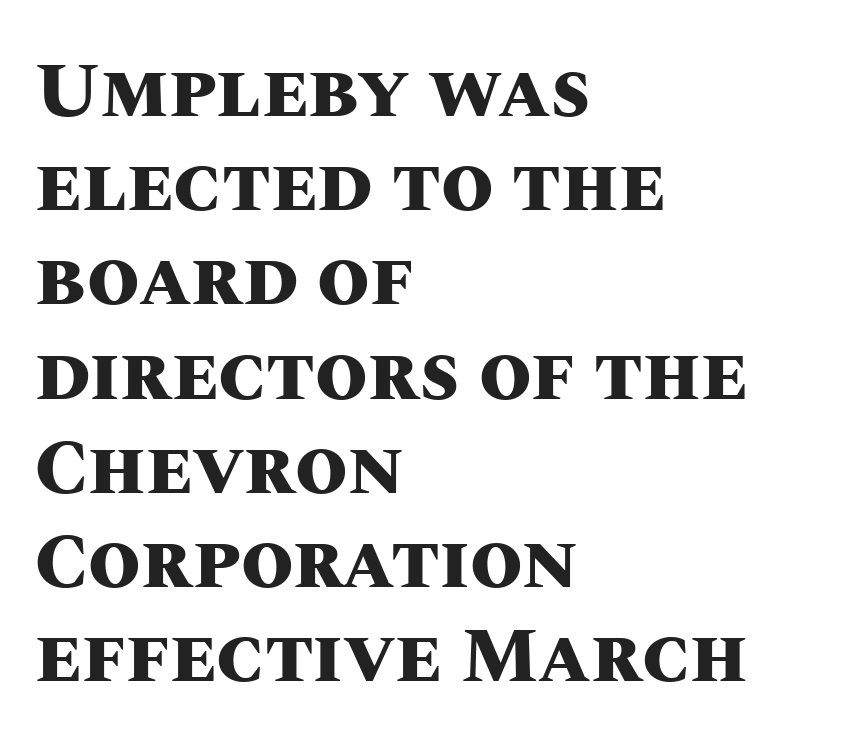
{"italic": "no", "bold": "yes", "weight": "heavy", "width": "normal", "stroke_contrast": "medium", "x_height": "large", "monospaced": "no", "underline": "no", "align": "left", "line_spacing_ratio": 1.24, "letter_spacing": "normal", "letter_spacing_em": 0.0, "glyph_px": 76}
